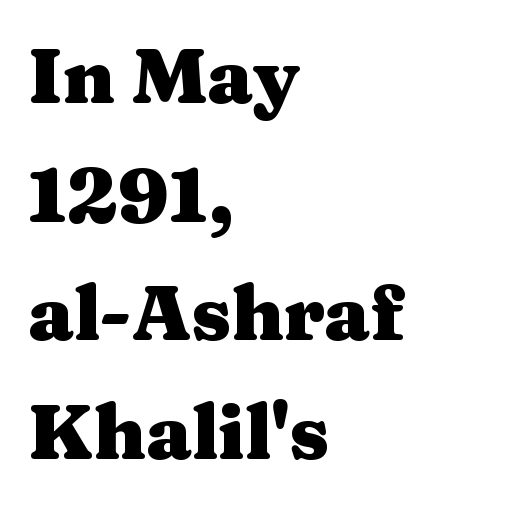
Q: Is the text bold? A: Yes.
Q: Is the text italic (slanted)? A: No, it is upright.
Q: Is the typeface a serif or a sans-serif typeface? A: Serif.
Q: Is the text underlined? A: No.
Q: How is the paragraph aligned? A: Left-aligned.
Q: Is the spacing between letters normal or unusually wide? A: Normal.
Q: Is the spacing between lines tight, normal or loose? A: Normal.
Q: Width (condensed, normal, or wide)? A: Wide.
Q: Stroke contrast? A: Medium.
Q: x-height? A: Medium.
Q: Monospaced? A: No.
